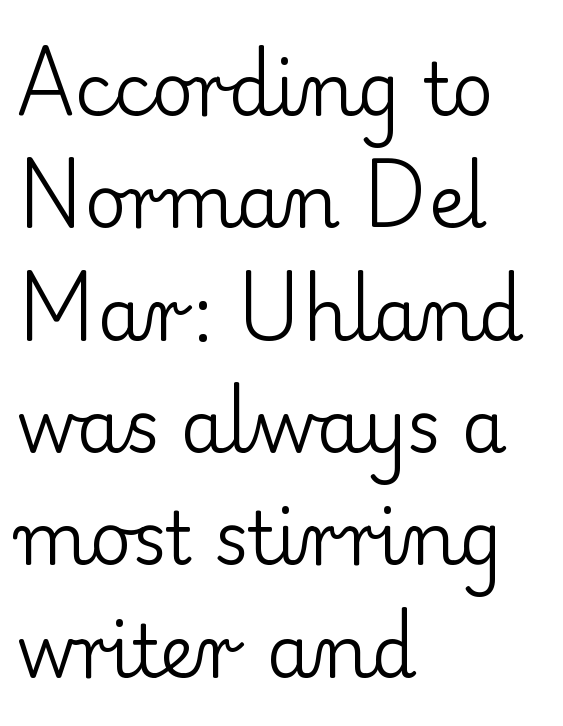
Q: Is the text bold? A: No.
Q: Is the text italic (slanted)? A: No, it is upright.
Q: Is the typeface a serif or a sans-serif typeface? A: Serif.
Q: Is the text underlined? A: No.
Q: How is the paragraph aligned? A: Left-aligned.
Q: Is the spacing between letters normal or unusually wide? A: Normal.
Q: Is the spacing between lines tight, normal or loose? A: Normal.
Q: Width (condensed, normal, or wide)? A: Normal.
Q: Stroke contrast? A: Low.
Q: x-height? A: Small.
Q: Monospaced? A: No.
